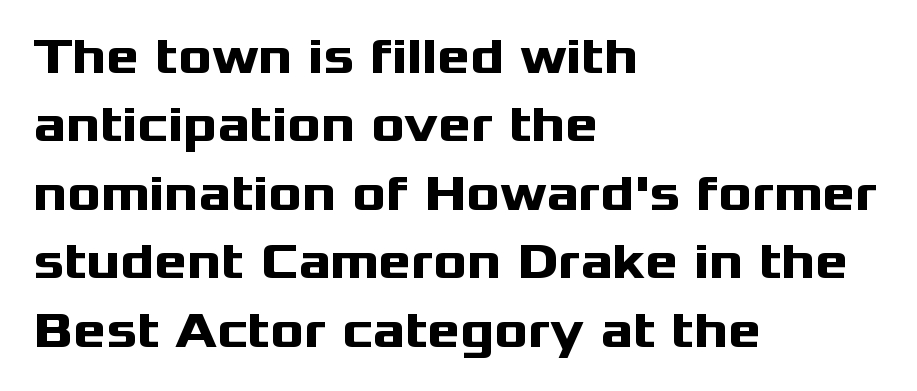
The passage shown stacks its lines at a standard gap. The passage shown is typed in a proportional face where columns would drift. The letters stand upright; this is a roman face. Check the space under the baseline: it is left empty. A student would call this left alignment; a typographer would say flush left, rag right. Serifs: no, the terminals of the letterforms are clean.
